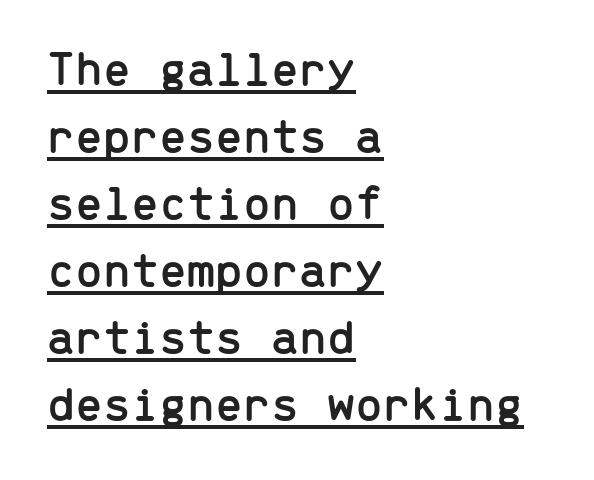
Q: Is the text italic (slanted)? A: No, it is upright.
Q: Is the typeface a serif or a sans-serif typeface? A: Sans-serif.
Q: Is the text underlined? A: Yes.
Q: How is the paragraph aligned? A: Left-aligned.
Q: Is the spacing between letters normal or unusually wide? A: Normal.
Q: Is the spacing between lines tight, normal or loose? A: Normal.
Q: Width (condensed, normal, or wide)? A: Normal.
Q: Stroke contrast? A: Low.
Q: x-height? A: Medium.
Q: Monospaced? A: Yes.
